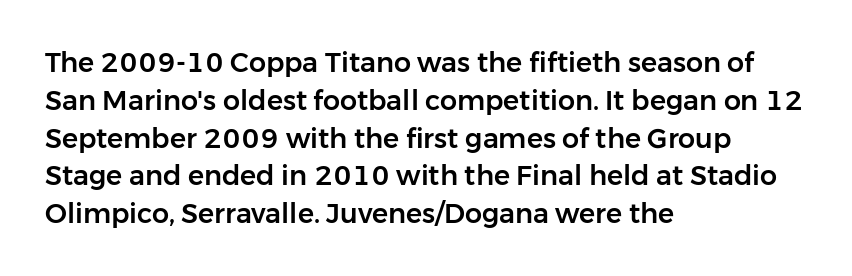
The image shows 27 px text type, upright; set left-aligned, normal line spacing (1.4x), normal letter spacing, not underlined.
